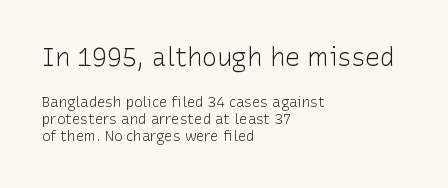
The image shows 25 px text type, upright; set left-aligned, line spacing 1.23x, normal letter spacing, not underlined; the first (top) block is 1.79x larger.
